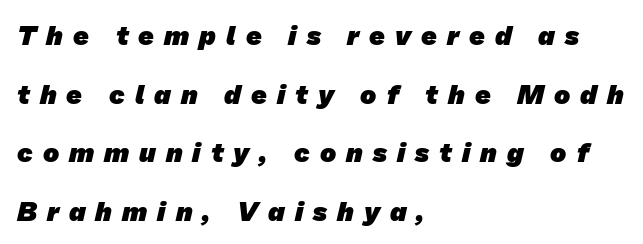
Words float on clear page, feet unadorned. Compared with a centered layout, this one pins lines to the left instead. Students, note that the glyphs here are deliberately spaced far apart. One glance says open: line gaps are wider than usual.
